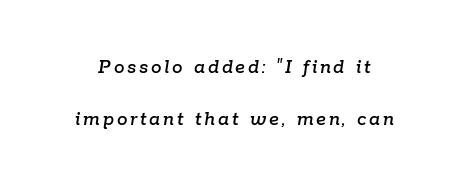
Q: Is the text italic (slanted)? A: Yes, it leans right by about 9 degrees.
Q: Is the text underlined? A: No.
Q: Is the spacing between lines tight, normal or loose? A: Loose.
